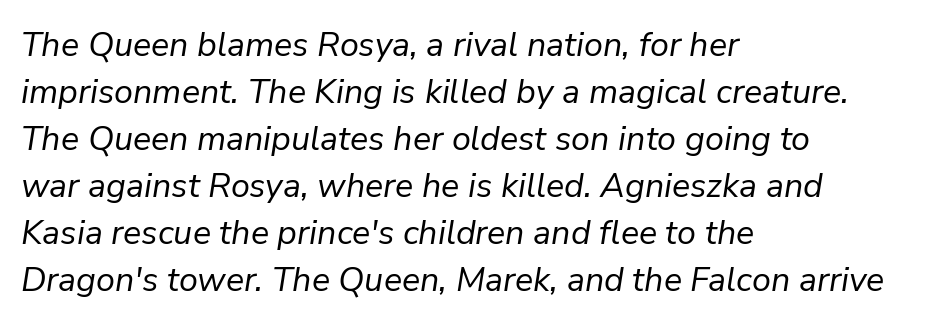
How would I describe the line gaps? Plain and ordinary. Here the glyphs are tracked normally, forming tight word shapes. Which margin do the lines hug? The left one — the right edge is uneven. Tall strokes in this sample are angled rather than plumb. Stem width sits at or under what a default text font uses. You could not count columns in this text — the font is proportionally spaced.
